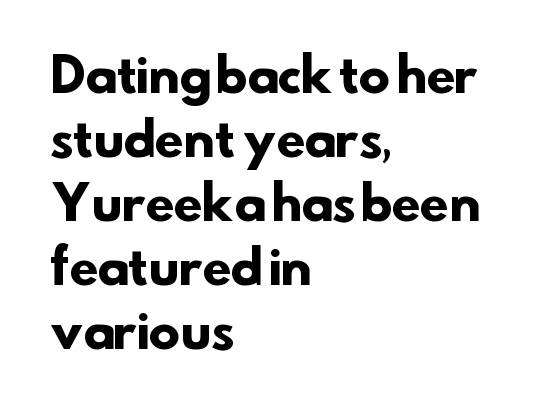
Where is the straight margin? On the left. Leading: standard. Here the glyphs are tracked normally, forming tight word shapes. In terms of letterform style, serifs are entirely absent. The characters look thick and weighty, a clear bold. Nobody drew a line under any word here.
